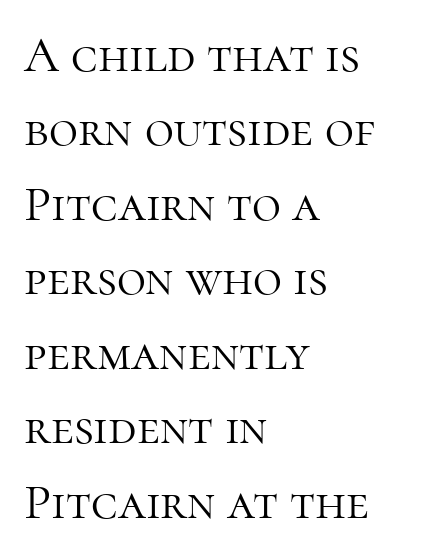
{"serif": "yes", "italic": "no", "bold": "no", "weight": "light", "width": "normal", "stroke_contrast": "high", "x_height": "medium", "monospaced": "no", "underline": "no", "align": "left", "line_spacing": "normal", "line_spacing_ratio": 1.49, "letter_spacing": "normal", "letter_spacing_em": 0.0, "glyph_px": 50}
